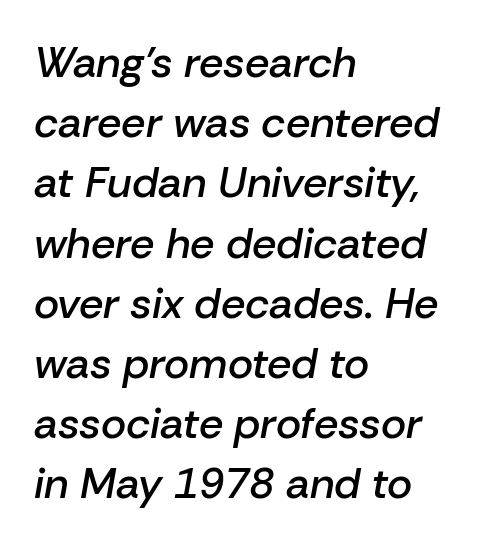
The image shows 43 px semibold type, italic (leaning right); set left-aligned, normal line spacing (1.4x), normal letter spacing, not underlined; low stroke contrast and a medium x-height.
